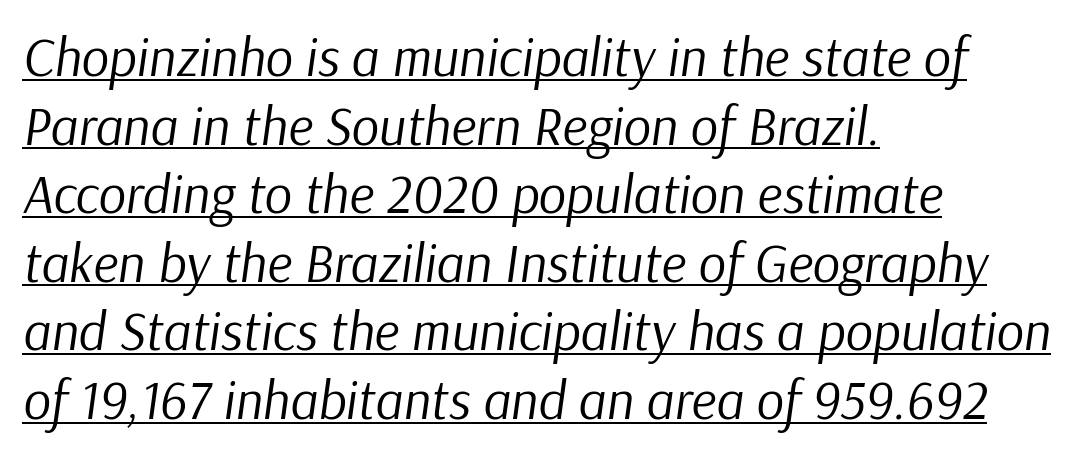
The image shows 54 px regular-weight type, italic (leaning right); set left-aligned, normal line spacing (1.27x), normal letter spacing, underlined; low stroke contrast and a medium x-height.
